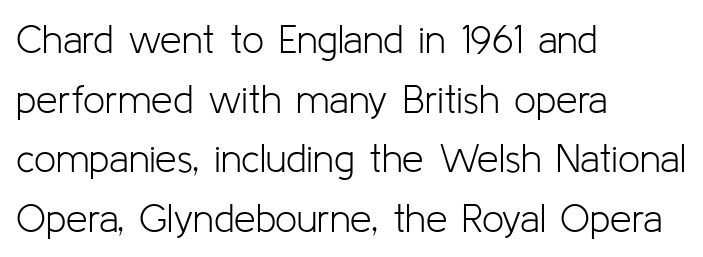
Q: Is the text bold? A: No.
Q: Is the text italic (slanted)? A: No, it is upright.
Q: Is the typeface a serif or a sans-serif typeface? A: Sans-serif.
Q: Is the text underlined? A: No.
Q: How is the paragraph aligned? A: Left-aligned.
Q: Is the spacing between letters normal or unusually wide? A: Normal.
Q: Is the spacing between lines tight, normal or loose? A: Normal.
Q: Width (condensed, normal, or wide)? A: Normal.
Q: Stroke contrast? A: Low.
Q: x-height? A: Medium.
Q: Monospaced? A: No.
